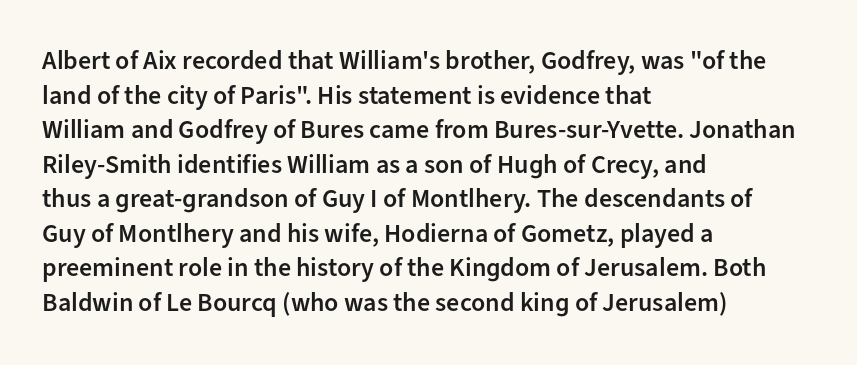
Q: Is the text bold? A: Semi-bold.
Q: Is the text italic (slanted)? A: No, it is upright.
Q: Is the text underlined? A: No.
Q: How is the paragraph aligned? A: Left-aligned.
Q: Is the spacing between letters normal or unusually wide? A: Normal.
Q: Is the spacing between lines tight, normal or loose? A: Normal.
